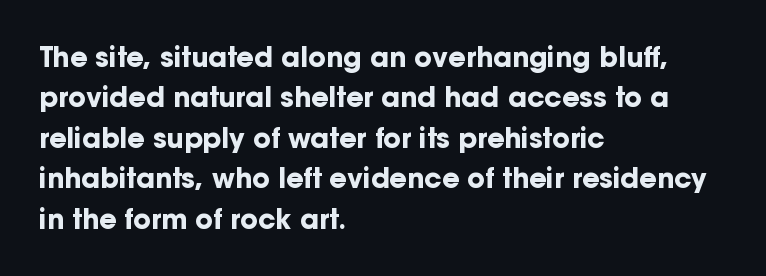
{"italic": "no", "bold": "yes", "underline": "no", "align": "left", "line_spacing": "normal", "line_spacing_ratio": 1.5, "letter_spacing": "normal", "letter_spacing_em": 0.0, "glyph_px": 27}
